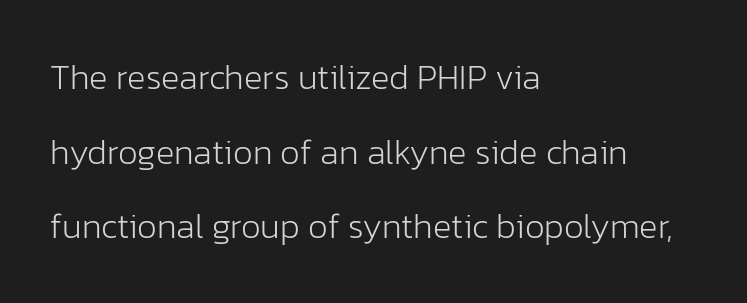
{"serif": "no", "italic": "no", "bold": "no", "weight": "light", "width": "normal", "stroke_contrast": "low", "x_height": "medium", "monospaced": "no", "underline": "no", "align": "left", "line_spacing": "loose", "line_spacing_ratio": 2.13, "letter_spacing": "normal", "letter_spacing_em": 0.0, "glyph_px": 35}
